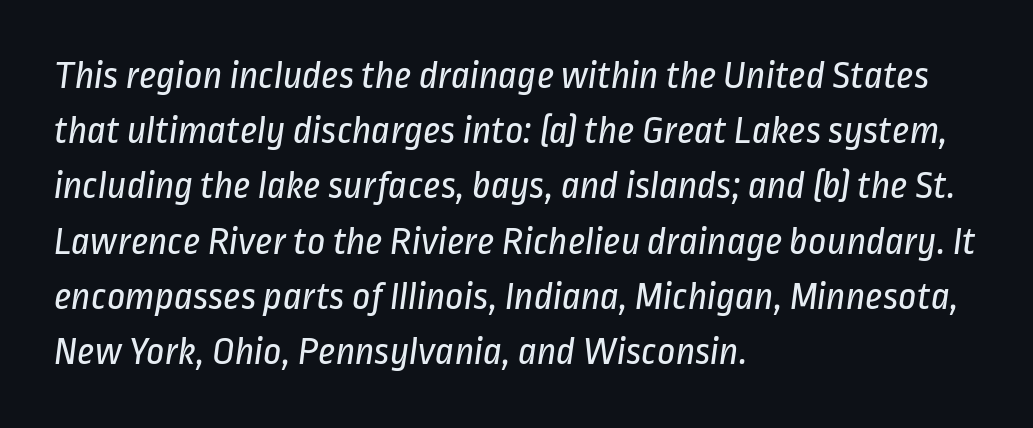
The image shows 40 px regular-weight, condensed sans-serif type; set left-aligned, normal line spacing (1.38x), normal letter spacing, not underlined; low stroke contrast and a medium x-height.
